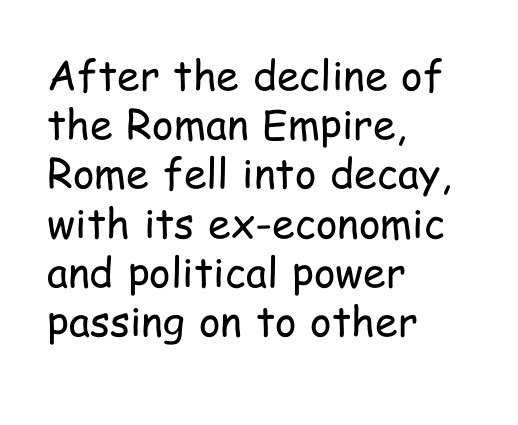
Posture: vertical. Nothing unusual about the tracking: characters are spaced as the font intends. Character widths vary here, with narrow letters taking less room than wide ones. Notice how the passage keeps a crisp vertical edge on the left only. Unlike a traditional serif, this face leaves its strokes unadorned.
